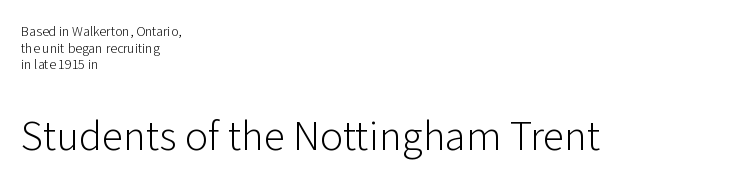
The image shows 43 px light sans-serif type, upright; set left-aligned, line spacing 1.18x, normal letter spacing, not underlined; the second (bottom) block is 3.07x larger; low stroke contrast and a medium x-height.
